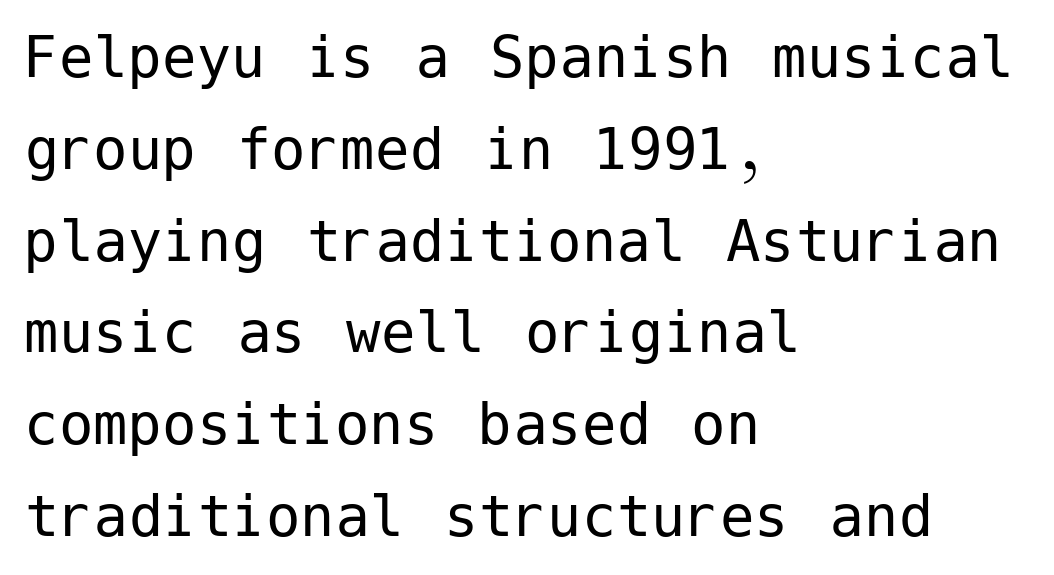
{"serif": "no", "italic": "no", "bold": "no", "weight": "regular", "width": "normal", "stroke_contrast": "low", "x_height": "medium", "underline": "no", "align": "left", "line_spacing": "normal", "line_spacing_ratio": 1.33, "letter_spacing": "normal", "letter_spacing_em": 0.0, "glyph_px": 69}
